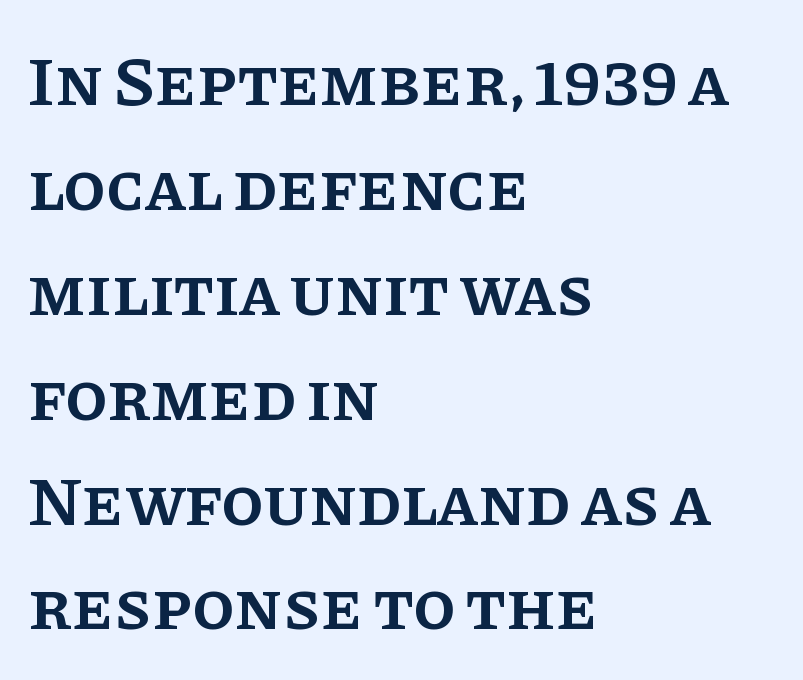
The image shows 69 px semibold serif type, upright; set left-aligned, normal line spacing (1.52x), normal letter spacing, not underlined; low stroke contrast and a large x-height.
